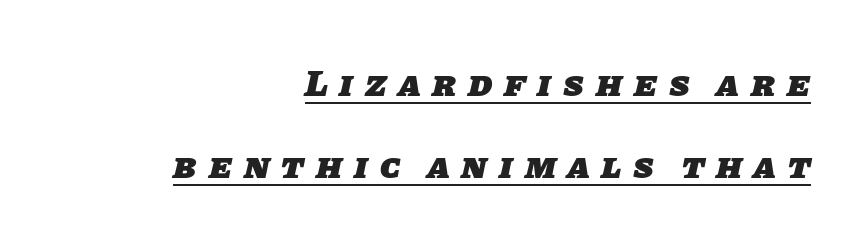
{"bold": "yes", "weight": "heavy", "width": "normal", "stroke_contrast": "low", "x_height": "large", "monospaced": "no", "underline": "yes", "align": "right", "line_spacing": "loose", "line_spacing_ratio": 2.21, "letter_spacing": "wide", "letter_spacing_em": 0.32, "glyph_px": 37}
